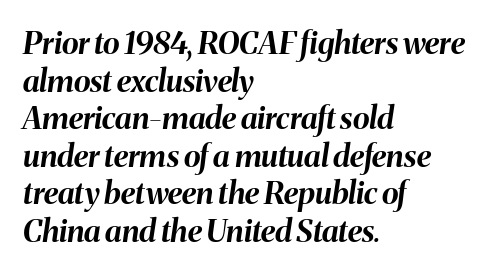
The letters are slanted; this is an italic face. This sample uses plain, unmodified letter spacing. Varying glyph widths throughout — classic text-font behaviour. Stroke thickness is high; the sample reads as a true bold.
